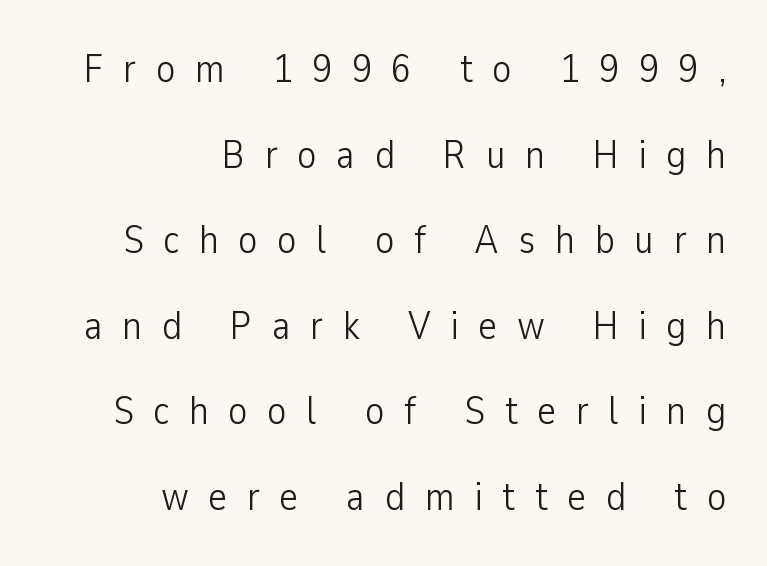
{"serif": "no", "italic": "no", "bold": "no", "weight": "light", "width": "condensed", "stroke_contrast": "low", "x_height": "medium", "monospaced": "no", "underline": "no", "align": "right", "line_spacing": "loose", "line_spacing_ratio": 2.14, "letter_spacing": "wide", "letter_spacing_em": 0.49, "glyph_px": 40}
